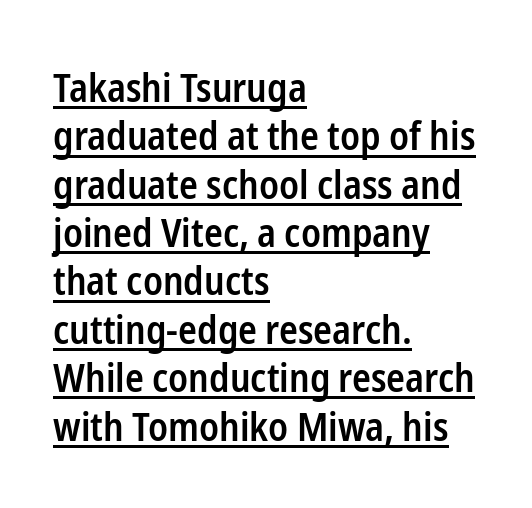
Is the type bold? Partly — it's a semibold, heavier than regular but not fully bold. Note: no serifs on the glyphs. Honestly, the letter spacing is just normal — you wouldn't notice it. Check the space under the baseline: a stroke is drawn there.
